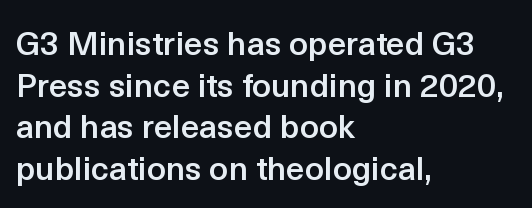
The image shows 33 px semibold sans-serif type, upright; set left-aligned, normal line spacing (1.26x), normal letter spacing, not underlined; a medium x-height.
